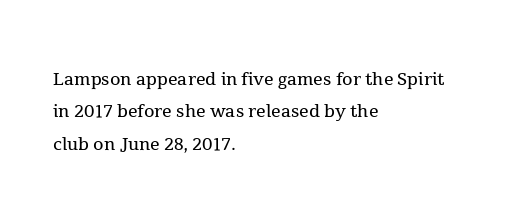
The image shows 24 px text type, upright; set left-aligned, normal line spacing (1.35x), normal letter spacing, not underlined.
